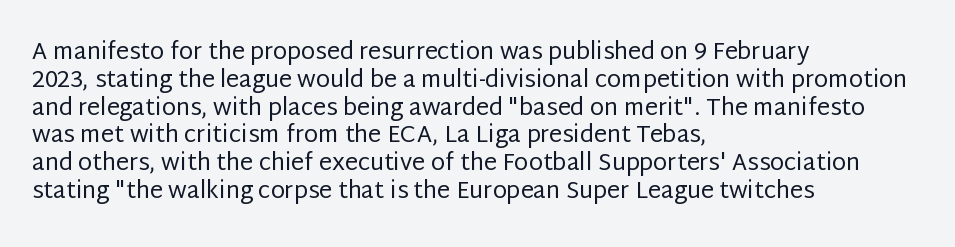
{"italic": "no", "bold": "no", "underline": "no", "align": "left", "line_spacing_ratio": 1.21, "letter_spacing": "normal", "letter_spacing_em": 0.0, "glyph_px": 23}
